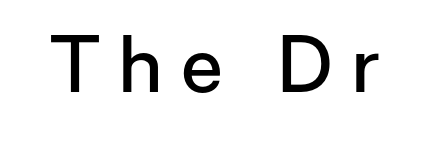
The image shows 76 px semibold sans-serif type, upright; set unusually wide letter spacing (+0.24 em), not underlined; low stroke contrast and a medium x-height.
